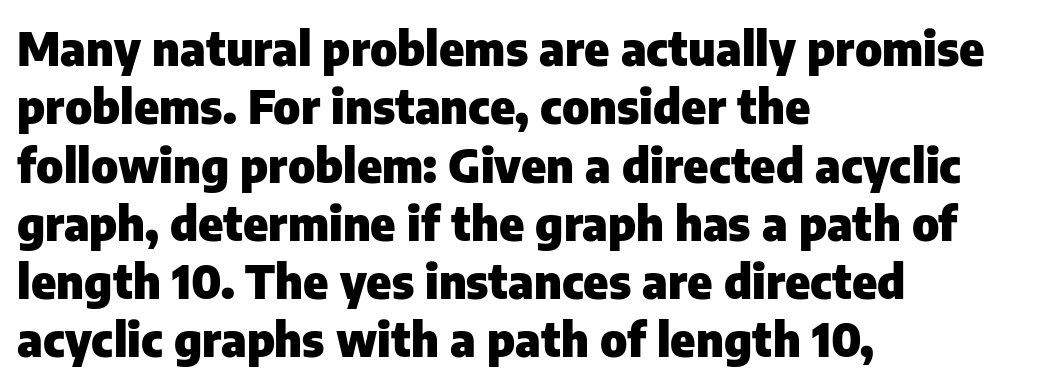
These lines were composed using upright roman letters. This is sans-serif lettering, the kind often seen on screens and signage. Bold? Absolutely — the strokes are thick and heavy. Left-aligned paragraph, ragged on the right. Caption: standard tracking, unaltered.
